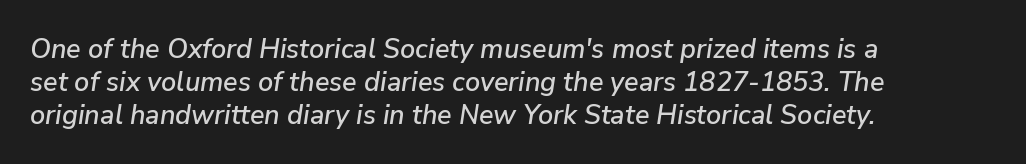
Q: Is the text italic (slanted)? A: Yes, it leans right by about 9 degrees.
Q: Is the text underlined? A: No.
Q: How is the paragraph aligned? A: Left-aligned.
Q: Is the spacing between letters normal or unusually wide? A: Normal.
